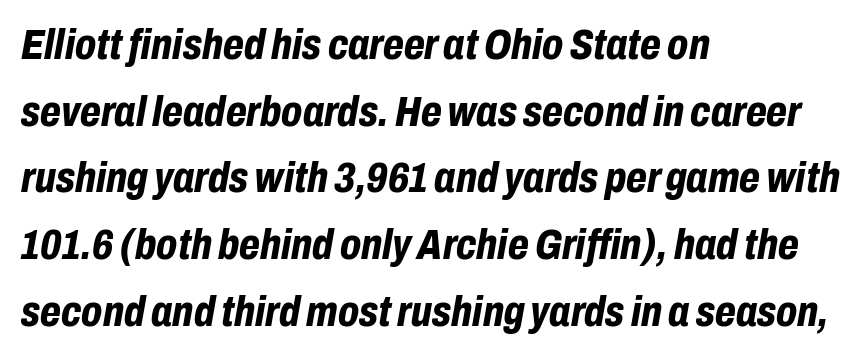
{"italic": "yes", "lean": "right", "slant_degrees": 10, "bold": "yes", "weight": "bold", "width": "condensed", "stroke_contrast": "low", "x_height": "medium", "monospaced": "no", "underline": "no", "align": "left", "line_spacing": "normal", "line_spacing_ratio": 1.55, "letter_spacing": "normal", "letter_spacing_em": 0.0, "glyph_px": 43}
